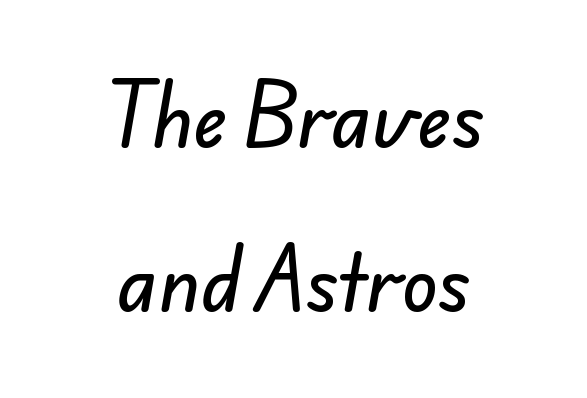
The image shows 75 px sans-serif type; set centered, loose line spacing (2.19x), normal letter spacing, not underlined; low stroke contrast and a small x-height.
